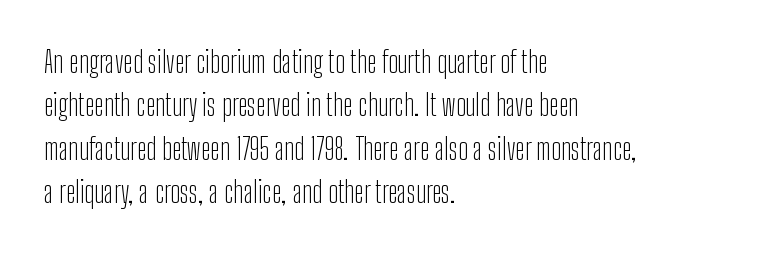
{"serif": "no", "italic": "no", "bold": "no", "weight": "light", "width": "condensed", "stroke_contrast": "low", "x_height": "medium", "monospaced": "no", "underline": "no", "align": "left", "line_spacing": "normal", "line_spacing_ratio": 1.5, "letter_spacing": "normal", "letter_spacing_em": 0.0, "glyph_px": 29}
